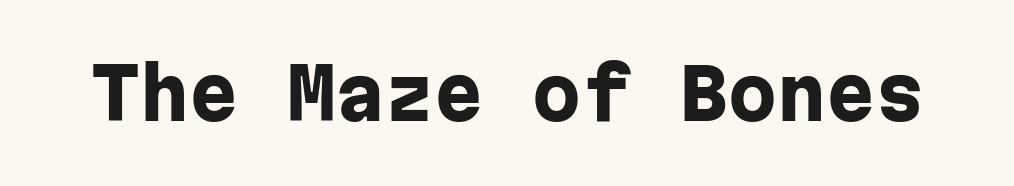
{"serif": "no", "italic": "no", "bold": "yes", "weight": "heavy", "width": "normal", "stroke_contrast": "low", "x_height": "medium", "monospaced": "yes", "underline": "no", "letter_spacing": "normal", "letter_spacing_em": 0.0, "glyph_px": 70}
